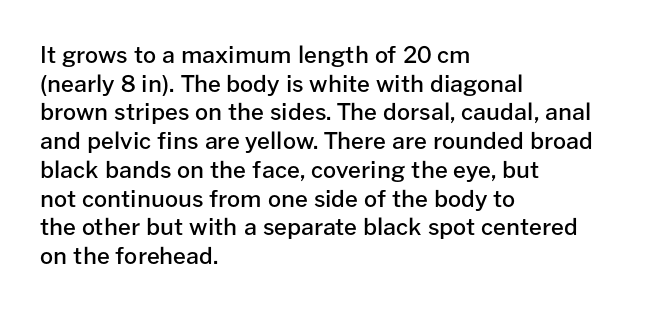
The specimen omits any rule beneath the text block's lines. The type sits square on the baseline with zero lean. This block has exactly the height ordinary leading produces. Does extra space separate the letters? No, they use regular spacing.
